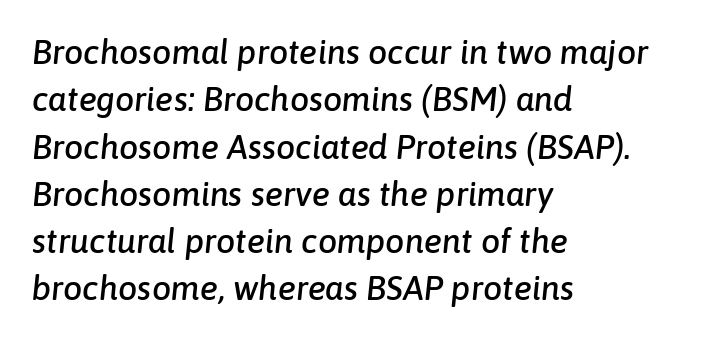
The image shows 34 px text type, italic (leaning right); set left-aligned, normal line spacing (1.39x), normal letter spacing, not underlined; low stroke contrast and a medium x-height.
